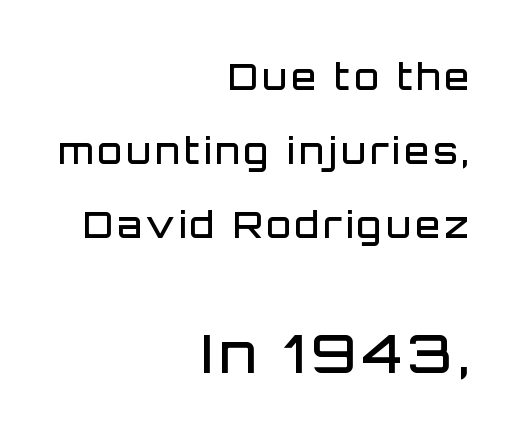
This sample has the flowing, uneven cadence of proportional lettering. Small over large — that's the arrangement of the two blocks here. The passage shown is not underscored anywhere. When letters stand straight like this, we call the style roman or upright.
